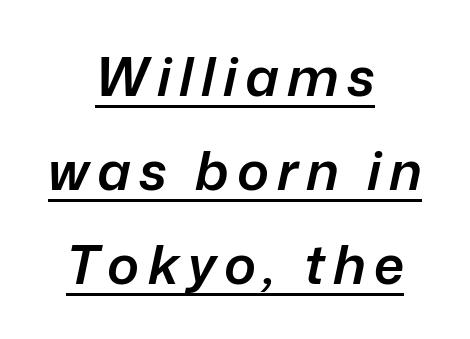
The lettering tilts uniformly, giving the passage an italic look. These words are printed semibold, heavier than regular yet not bold. Is there an underline? Yes — a line sits under the letters. Do the characters align in a grid? No, the font is proportional. The whitespace from short lines is split evenly between both sides.
